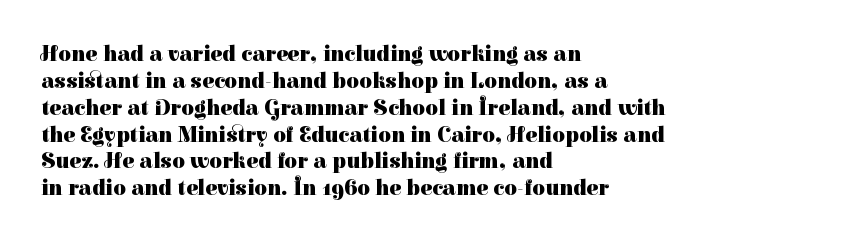
The image shows 22 px bold type, upright; set left-aligned, line spacing 1.22x, normal letter spacing, not underlined.
